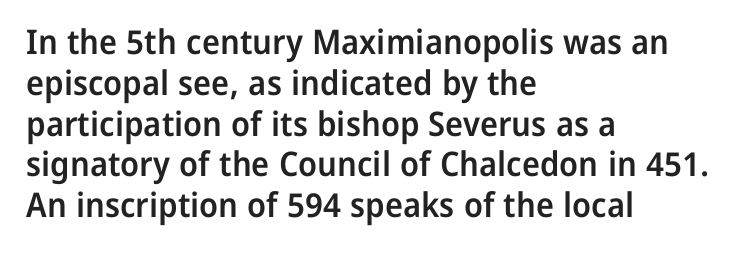
The image shows 34 px semibold sans-serif type, upright; set left-aligned, line spacing 1.2x, normal letter spacing, not underlined; low stroke contrast and a medium x-height.
